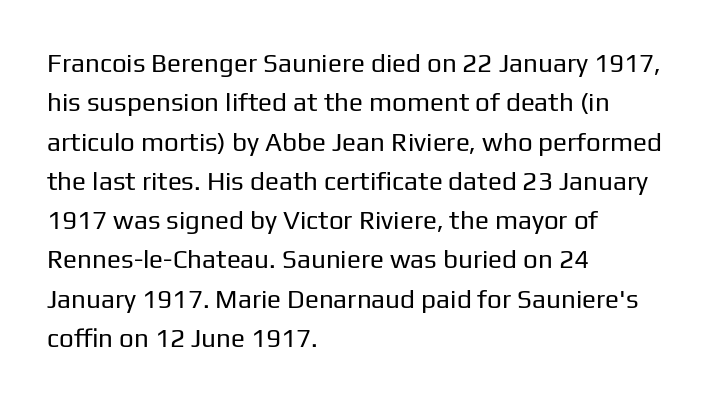
A typesetter would mark this as roman, not italic. Does the leading feel generous? No, just average. The typesetter chose a ragged-right arrangement here. The gaps between neighbouring characters are ordinary and unremarkable. Is this a heavy cut? Hardly; it is regular or lighter. The space directly below the letters is spotless.
